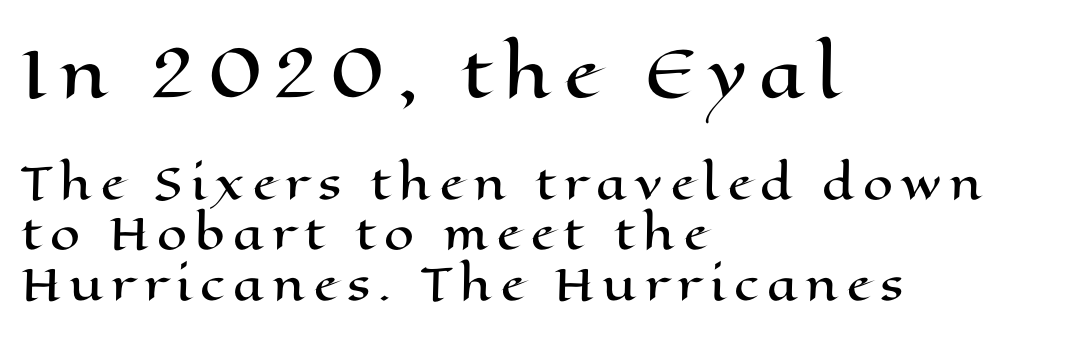
{"italic": "no", "width": "wide", "stroke_contrast": "high", "x_height": "medium", "monospaced": "no", "underline": "no", "align": "left", "line_spacing_ratio": 1.18, "larger_block": "first", "size_ratio": 1.49, "glyph_px": 64}
